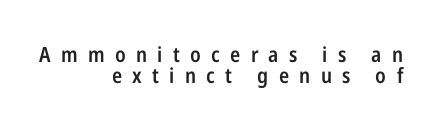
{"italic": "no", "bold": "semi", "underline": "no", "align": "right", "line_spacing": "tight", "line_spacing_ratio": 1.01, "letter_spacing": "wide", "letter_spacing_em": 0.49, "glyph_px": 21}
